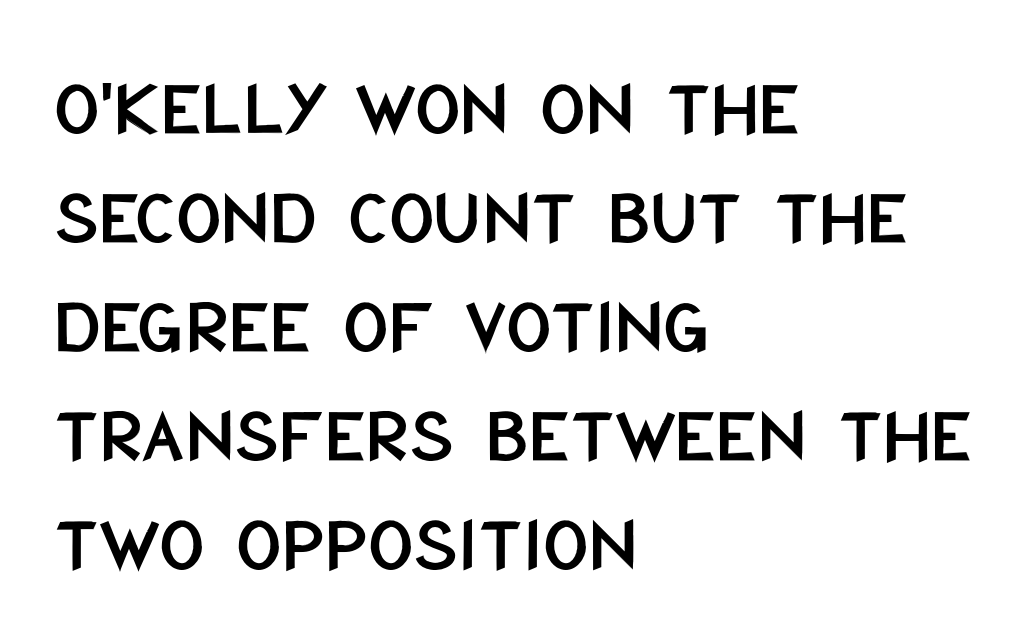
The image shows 79 px condensed sans-serif type, upright; set left-aligned, normal line spacing (1.38x), normal letter spacing, not underlined; low stroke contrast and a large x-height.
